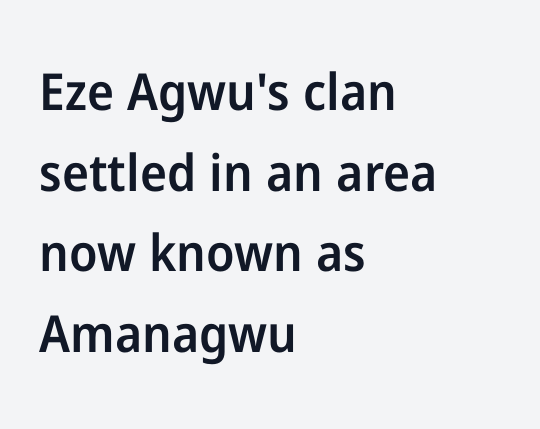
This is the in-between weight designers call semibold or demi. Look at the bottom of the vertical strokes: they stop flat, with no serifs. A typesetter would call this proportional, since set widths differ per character. Plain, unruled lines of type. The typesetter chose a ragged-right arrangement here. Regarding leading, the lines here are spaced in the standard way.
